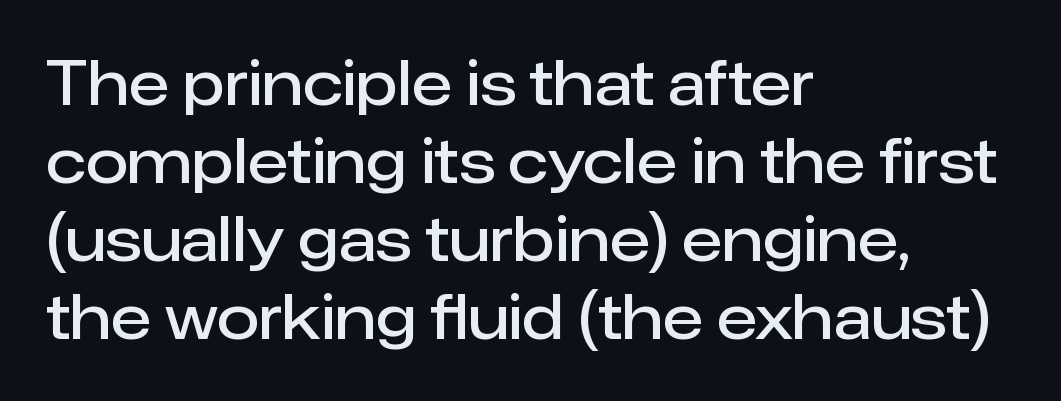
The image shows 61 px semibold sans-serif type, upright; set left-aligned, normal line spacing (1.28x), normal letter spacing, not underlined; low stroke contrast and a medium x-height.
